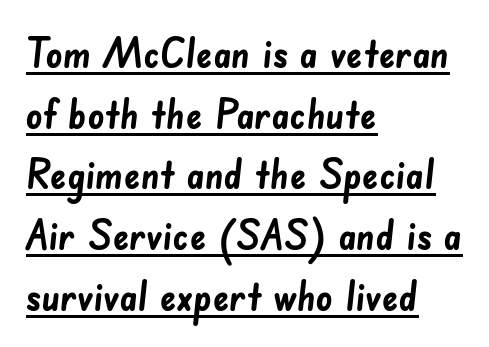
Q: Is the text bold? A: Yes.
Q: Is the typeface a serif or a sans-serif typeface? A: Sans-serif.
Q: Is the text underlined? A: Yes.
Q: How is the paragraph aligned? A: Left-aligned.
Q: Is the spacing between letters normal or unusually wide? A: Normal.
Q: Is the spacing between lines tight, normal or loose? A: Normal.
Q: Width (condensed, normal, or wide)? A: Normal.
Q: Stroke contrast? A: Low.
Q: x-height? A: Small.
Q: Monospaced? A: No.
